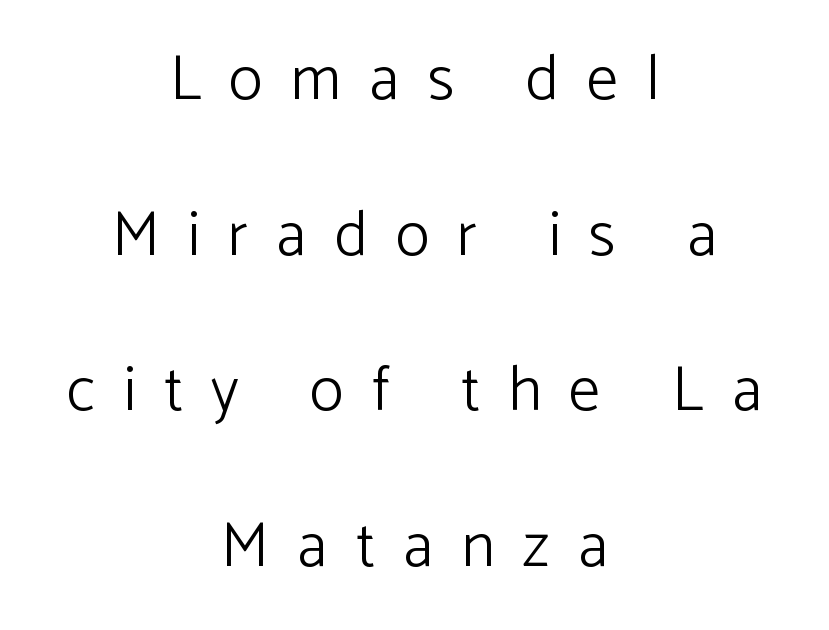
The image shows 63 px light sans-serif type, upright; set centered, loose line spacing (2.47x), unusually wide letter spacing (+0.45 em), not underlined; low stroke contrast and a medium x-height.
